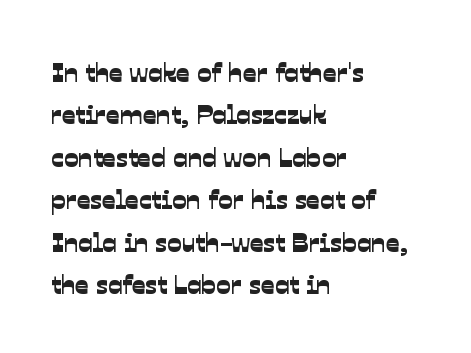
The image shows 27 px text type; set left-aligned, normal line spacing (1.57x), normal letter spacing, not underlined.
